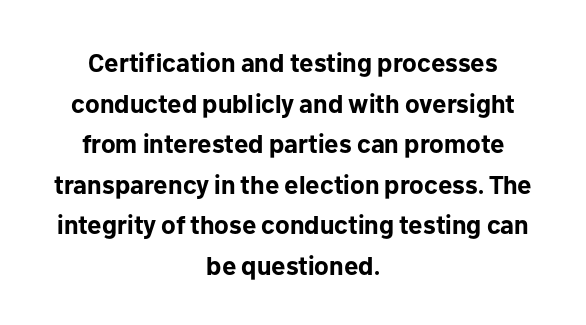
Q: Is the text bold? A: Yes.
Q: Is the text italic (slanted)? A: No, it is upright.
Q: Is the text underlined? A: No.
Q: How is the paragraph aligned? A: Centered.
Q: Is the spacing between letters normal or unusually wide? A: Normal.
Q: Is the spacing between lines tight, normal or loose? A: Normal.
